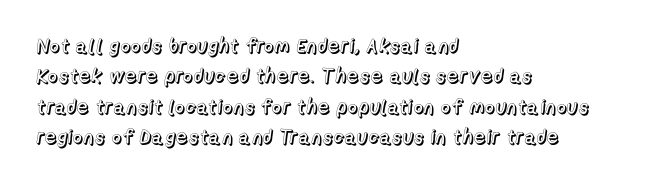
The image shows 20 px text type; set left-aligned, normal line spacing (1.52x), normal letter spacing, not underlined.
